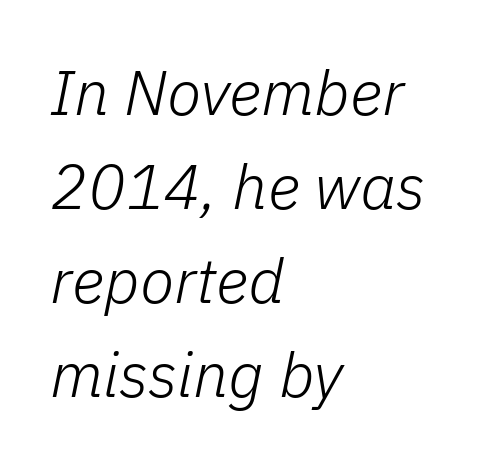
Q: Is the text bold? A: No.
Q: Is the text italic (slanted)? A: Yes, it leans right by about 11 degrees.
Q: Is the text underlined? A: No.
Q: How is the paragraph aligned? A: Left-aligned.
Q: Is the spacing between letters normal or unusually wide? A: Normal.
Q: Is the spacing between lines tight, normal or loose? A: Normal.
Q: Width (condensed, normal, or wide)? A: Normal.
Q: Stroke contrast? A: Low.
Q: x-height? A: Medium.
Q: Monospaced? A: No.
